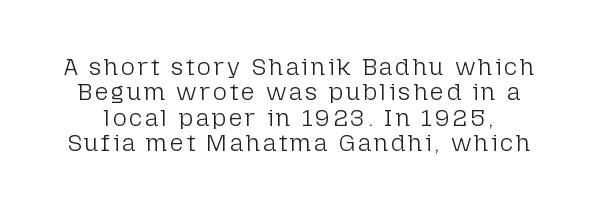
{"italic": "no", "bold": "no", "underline": "no", "line_spacing": "tight", "line_spacing_ratio": 1.06, "glyph_px": 24}
